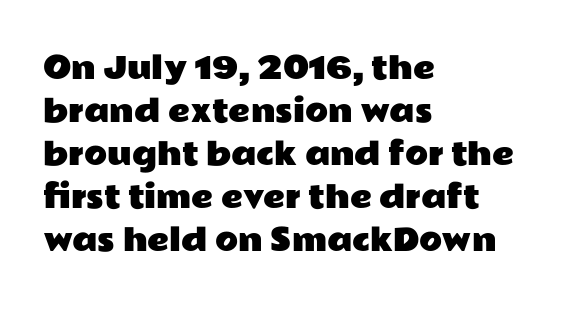
The image shows 30 px wide sans-serif type, upright; set left-aligned, normal line spacing (1.43x), normal letter spacing, not underlined; low stroke contrast and a medium x-height.
